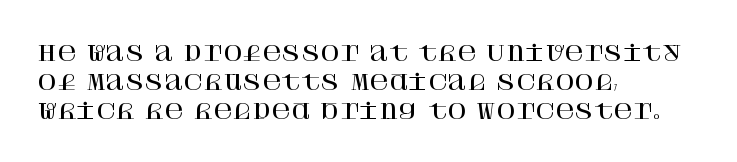
The image shows 21 px text type, upright; set left-aligned, normal line spacing (1.38x), normal letter spacing, not underlined.
